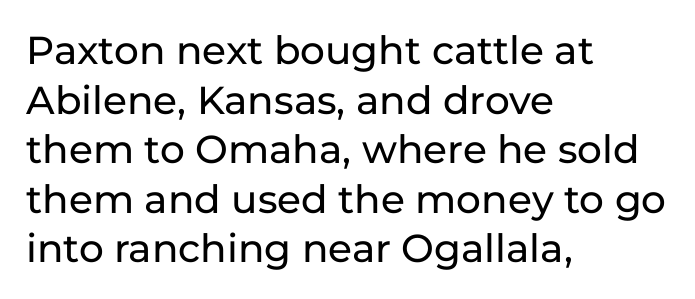
The image shows 39 px sans-serif type, upright; set left-aligned, normal line spacing (1.27x), normal letter spacing, not underlined; low stroke contrast and a medium x-height.
